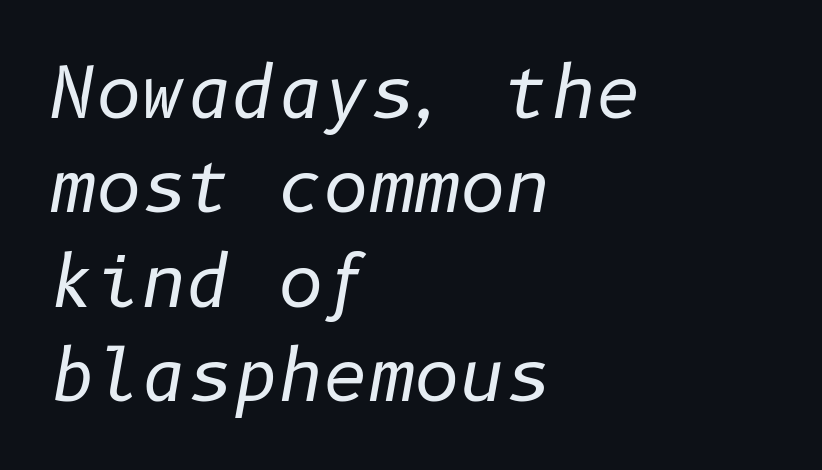
Inter-character spacing is left at the font's built-in metrics. The typography opts for an oblique posture over an upright one. The space directly below the letters is spotless. Leading matches the norm, producing a regular column.
